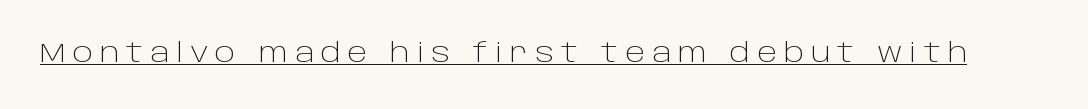
{"italic": "no", "bold": "no", "underline": "yes", "letter_spacing": "wide", "letter_spacing_em": 0.26, "glyph_px": 27}
